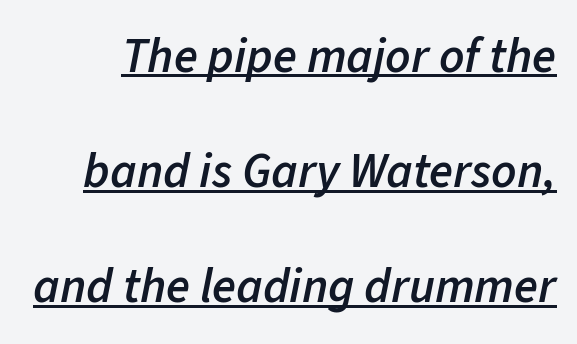
Q: Is the text bold? A: Semi-bold.
Q: Is the text italic (slanted)? A: Yes, it leans right by about 11 degrees.
Q: Is the text underlined? A: Yes.
Q: Is the spacing between letters normal or unusually wide? A: Normal.
Q: Is the spacing between lines tight, normal or loose? A: Loose.
Q: Width (condensed, normal, or wide)? A: Normal.
Q: Stroke contrast? A: Low.
Q: x-height? A: Medium.
Q: Monospaced? A: No.
